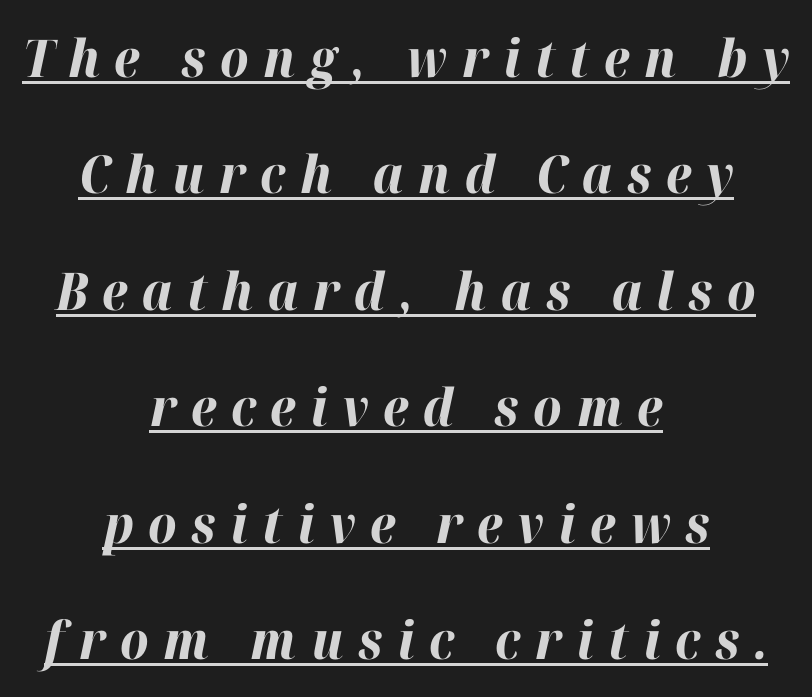
{"italic": "yes", "lean": "right", "slant_degrees": 12, "bold": "yes", "weight": "bold", "width": "normal", "stroke_contrast": "high", "x_height": "medium", "monospaced": "no", "underline": "yes", "align": "center", "line_spacing": "loose", "line_spacing_ratio": 2.24, "letter_spacing": "wide", "letter_spacing_em": 0.28, "glyph_px": 52}
